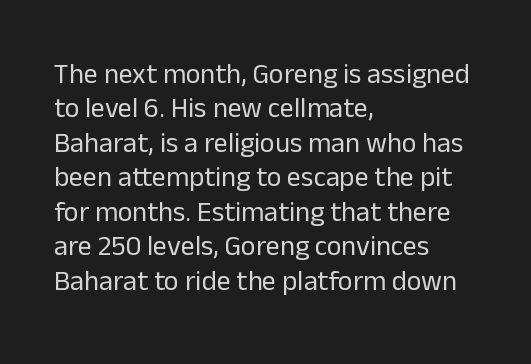
The line texture is even and compact thanks to regular tracking. Is the type heavy? It reads as light-to-regular instead. The typography opts for an upright posture over an oblique one. The foot of each line stays bare and open. The lines are quadded left. Think of a printed novel: that variable character pitch is what you see here.
